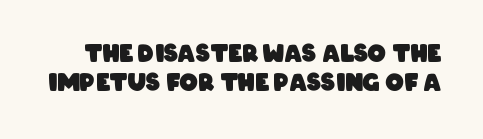
The image shows 23 px bold type; set normal line spacing (1.28x), normal letter spacing, not underlined.
